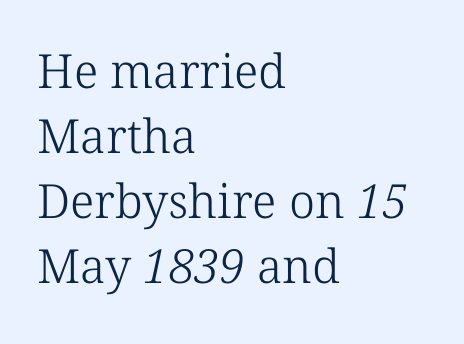
The image shows 47 px light serif type; set left-aligned, normal line spacing (1.38x), normal letter spacing, not underlined; low stroke contrast and a medium x-height.
